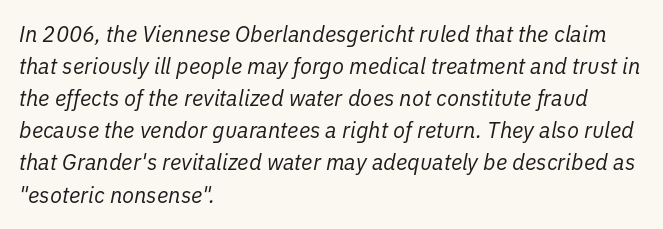
{"italic": "yes", "lean": "right", "slant_degrees": 11, "bold": "no", "underline": "no", "align": "left", "line_spacing": "normal", "line_spacing_ratio": 1.46, "letter_spacing": "normal", "letter_spacing_em": 0.0, "glyph_px": 22}
